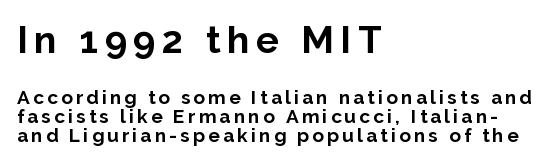
{"serif": "no", "italic": "no", "bold": "yes", "weight": "bold", "width": "normal", "stroke_contrast": "low", "x_height": "medium", "monospaced": "no", "underline": "no", "align": "left", "line_spacing": "tight", "line_spacing_ratio": 1.01, "larger_block": "first", "size_ratio": 2.0, "glyph_px": 38}
